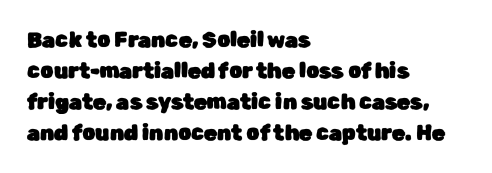
There is no visible air inserted between adjacent glyphs. Alignment: flush left. The words here are not underlined. The axis of the letterforms is exactly vertical. The designer left line spacing at the default.
